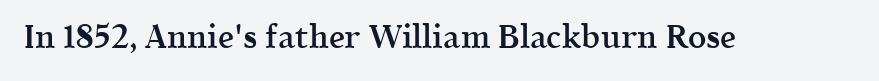
The image shows 32 px semibold serif type, upright; set normal letter spacing, not underlined; a medium x-height.
